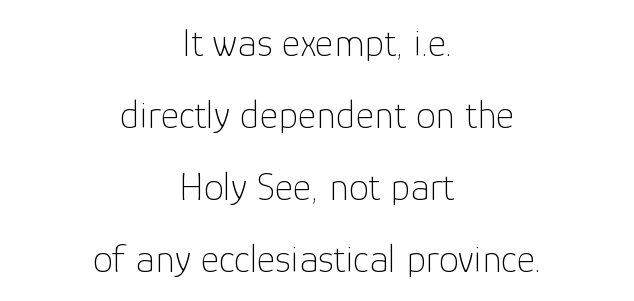
Q: Is the text bold? A: No.
Q: Is the text italic (slanted)? A: No, it is upright.
Q: Is the typeface a serif or a sans-serif typeface? A: Sans-serif.
Q: Is the text underlined? A: No.
Q: How is the paragraph aligned? A: Centered.
Q: Is the spacing between letters normal or unusually wide? A: Normal.
Q: Width (condensed, normal, or wide)? A: Normal.
Q: Stroke contrast? A: Low.
Q: x-height? A: Medium.
Q: Monospaced? A: No.
